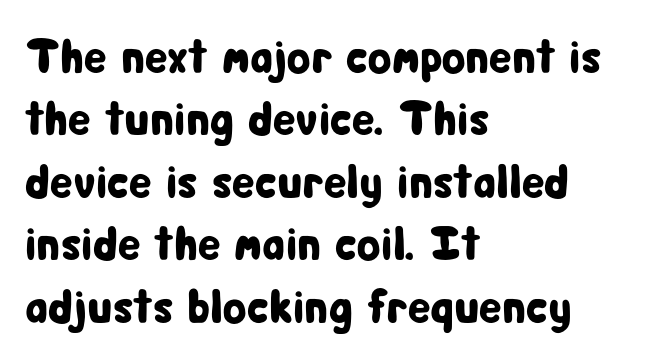
Q: Is the text italic (slanted)? A: No, it is upright.
Q: Is the typeface a serif or a sans-serif typeface? A: Sans-serif.
Q: Is the text underlined? A: No.
Q: How is the paragraph aligned? A: Left-aligned.
Q: Is the spacing between letters normal or unusually wide? A: Normal.
Q: Is the spacing between lines tight, normal or loose? A: Normal.
Q: Width (condensed, normal, or wide)? A: Condensed.
Q: Stroke contrast? A: Low.
Q: x-height? A: Medium.
Q: Monospaced? A: No.
